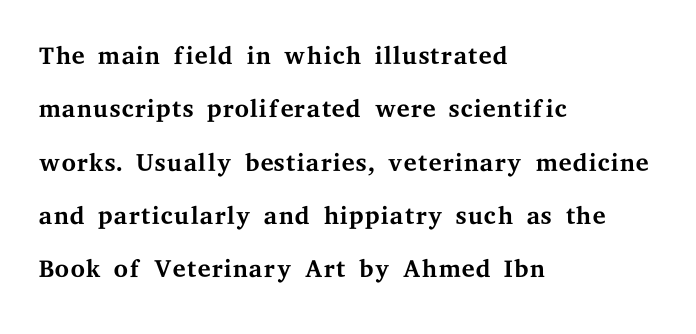
Q: Is the text bold? A: No.
Q: Is the text italic (slanted)? A: No, it is upright.
Q: Is the typeface a serif or a sans-serif typeface? A: Serif.
Q: Is the text underlined? A: No.
Q: How is the paragraph aligned? A: Left-aligned.
Q: Is the spacing between letters normal or unusually wide? A: Normal.
Q: Is the spacing between lines tight, normal or loose? A: Normal.
Q: Width (condensed, normal, or wide)? A: Wide.
Q: Stroke contrast? A: Medium.
Q: x-height? A: Medium.
Q: Monospaced? A: No.
